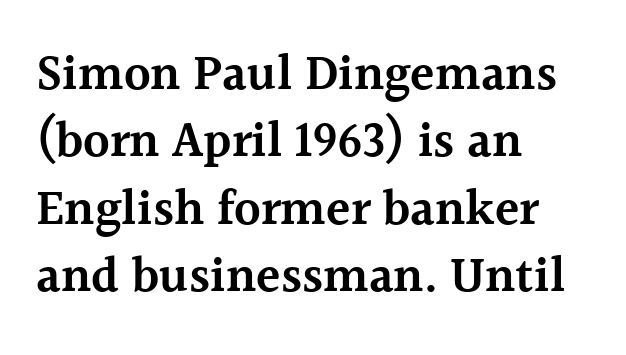
The block of text has a typical density, with ordinary space between rows. In terms of posture, this sample is upright. A typesetter would call this zero additional tracking. The letters are semibold — heavier than regular but short of a full bold. Looks like regular typesetting: each glyph gets only the width it needs.
